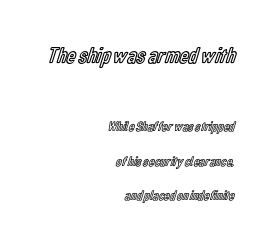
Between these two stacked blocks, the higher one wins on size. Line spacing here is loose. Nobody drew a line under any word here. The typesetter chose a ragged-left arrangement here.
